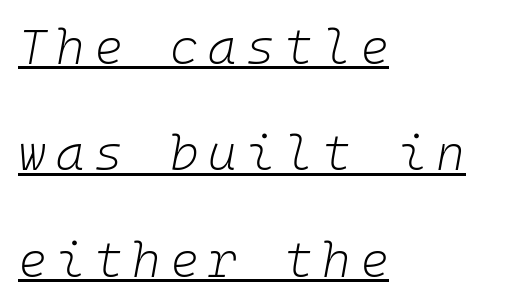
Has an underline been added? It has. Looks like terminal output: every glyph gets an equal slot. Quick note: interline space is abundant. Characters are canted at an angle relative to the baseline's perpendicular.
